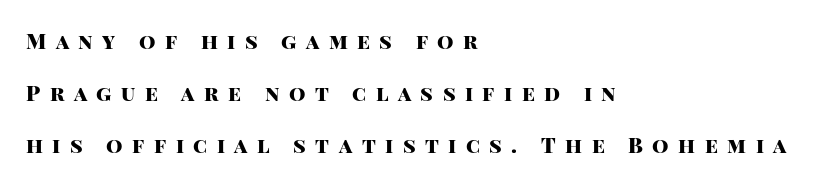
This rendering widens character spacing well past its baseline value. The lettering holds an erect, upright posture throughout. The space directly below the letters is spotless. Notice the wide empty band between every row — that's loose leading.
